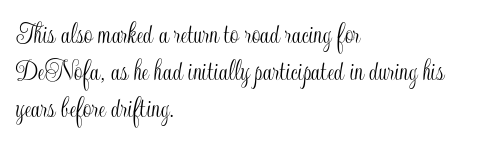
The image shows 30 px condensed type; set left-aligned, line spacing 1.24x, normal letter spacing, not underlined; a small x-height.
